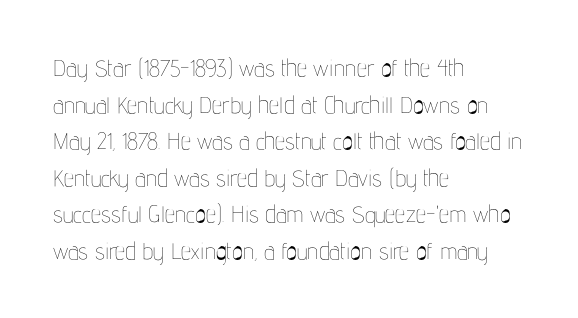
Q: Is the text bold? A: No.
Q: Is the text italic (slanted)? A: No, it is upright.
Q: Is the text underlined? A: No.
Q: How is the paragraph aligned? A: Left-aligned.
Q: Is the spacing between letters normal or unusually wide? A: Normal.
Q: Is the spacing between lines tight, normal or loose? A: Normal.
